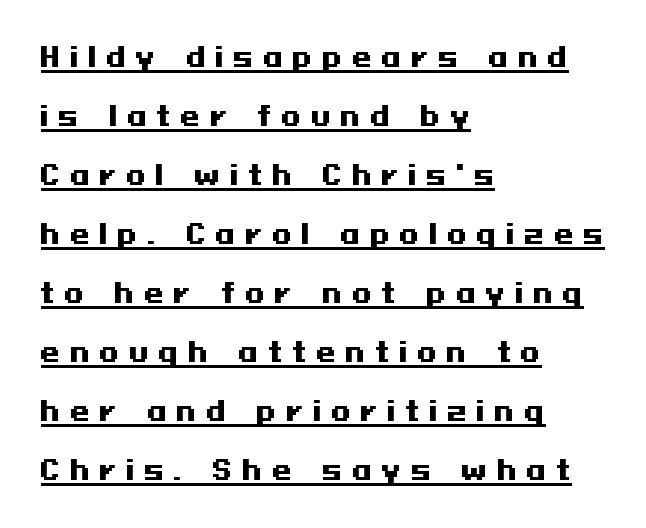
Compared with an ordinary text face, these strokes are far heavier — a full bold. You could fit nearly another row in the gap between these rows. The rendered words wear a rule along their underside. These lines have a slow, spaced-out rhythm from letter to letter.
